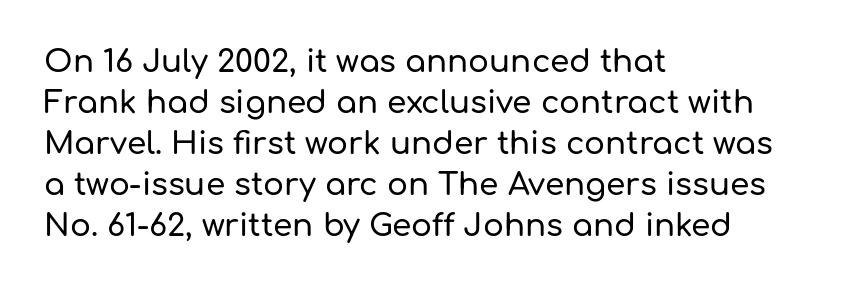
Q: Is the text italic (slanted)? A: No, it is upright.
Q: Is the typeface a serif or a sans-serif typeface? A: Sans-serif.
Q: Is the text underlined? A: No.
Q: How is the paragraph aligned? A: Left-aligned.
Q: Is the spacing between letters normal or unusually wide? A: Normal.
Q: Is the spacing between lines tight, normal or loose? A: Normal.
Q: Width (condensed, normal, or wide)? A: Normal.
Q: Stroke contrast? A: Low.
Q: x-height? A: Medium.
Q: Monospaced? A: No.
